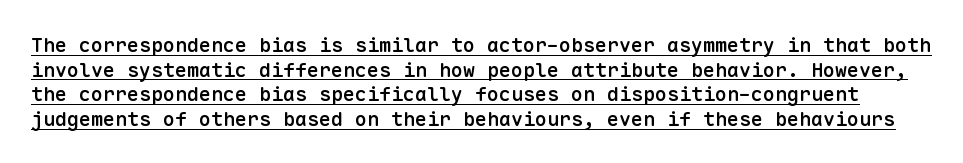
The passage shown has conventional tracking throughout. The specimen reads as upright at a glance. Caption: semibold face, moderately heavy strokes. The words here are underlined.
